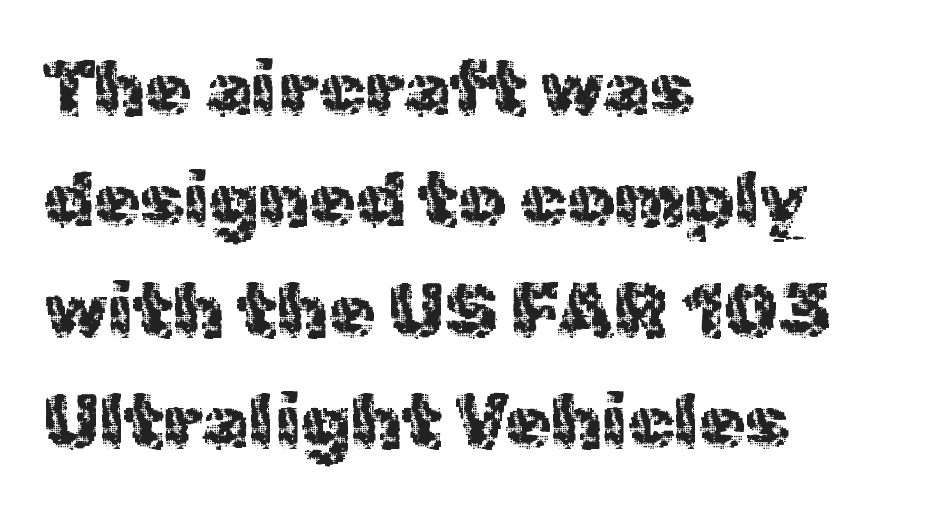
{"serif": "no", "italic": "no", "bold": "no", "weight": "regular", "width": "normal", "x_height": "medium", "monospaced": "no", "underline": "no", "align": "left", "line_spacing": "normal", "line_spacing_ratio": 1.48, "letter_spacing": "normal", "letter_spacing_em": 0.0, "glyph_px": 75}
